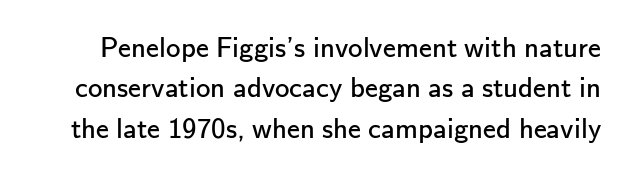
{"serif": "no", "italic": "no", "bold": "no", "weight": "regular", "width": "normal", "stroke_contrast": "low", "x_height": "small", "monospaced": "no", "underline": "no", "line_spacing": "normal", "line_spacing_ratio": 1.39, "letter_spacing": "normal", "letter_spacing_em": 0.0, "glyph_px": 29}
